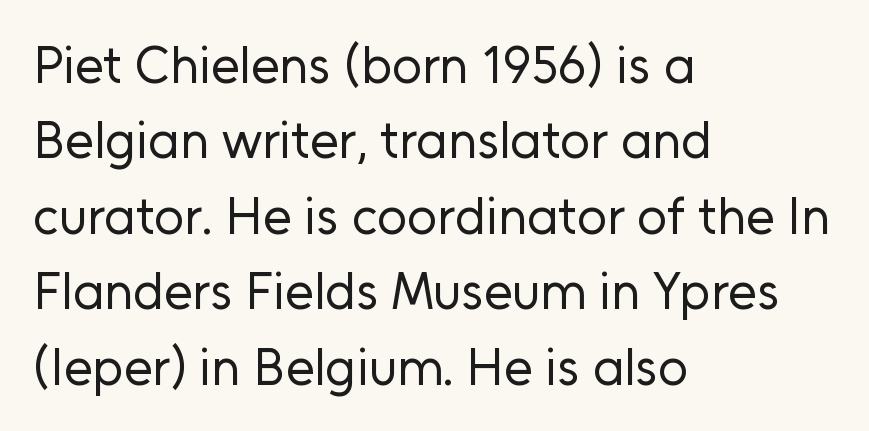
Q: Is the text bold? A: No.
Q: Is the text italic (slanted)? A: No, it is upright.
Q: Is the typeface a serif or a sans-serif typeface? A: Sans-serif.
Q: Is the text underlined? A: No.
Q: How is the paragraph aligned? A: Left-aligned.
Q: Is the spacing between letters normal or unusually wide? A: Normal.
Q: Is the spacing between lines tight, normal or loose? A: Normal.
Q: Width (condensed, normal, or wide)? A: Normal.
Q: Stroke contrast? A: Low.
Q: x-height? A: Medium.
Q: Monospaced? A: No.
